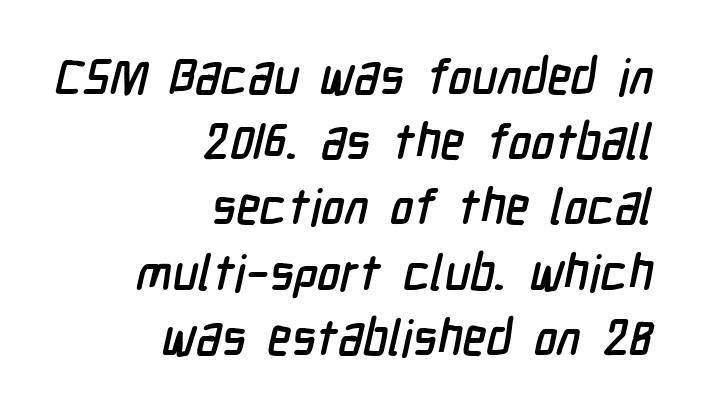
Q: Is the typeface a serif or a sans-serif typeface? A: Sans-serif.
Q: Is the text underlined? A: No.
Q: How is the paragraph aligned? A: Right-aligned.
Q: Is the spacing between letters normal or unusually wide? A: Normal.
Q: Is the spacing between lines tight, normal or loose? A: Normal.
Q: Width (condensed, normal, or wide)? A: Condensed.
Q: Stroke contrast? A: Low.
Q: x-height? A: Medium.
Q: Monospaced? A: No.
